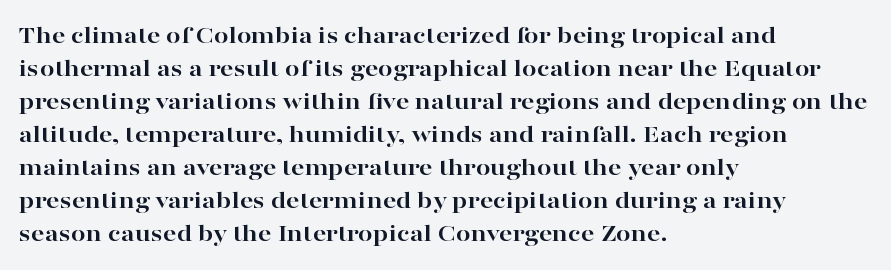
The image shows 26 px bold type, upright; set left-aligned, normal line spacing (1.27x), normal letter spacing, not underlined.
